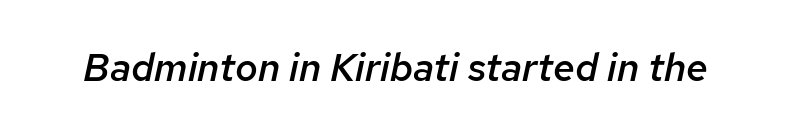
{"italic": "yes", "lean": "right", "slant_degrees": 12, "bold": "semi", "weight": "semibold", "width": "normal", "stroke_contrast": "low", "x_height": "medium", "monospaced": "no", "underline": "no", "letter_spacing": "normal", "letter_spacing_em": 0.0, "glyph_px": 39}
